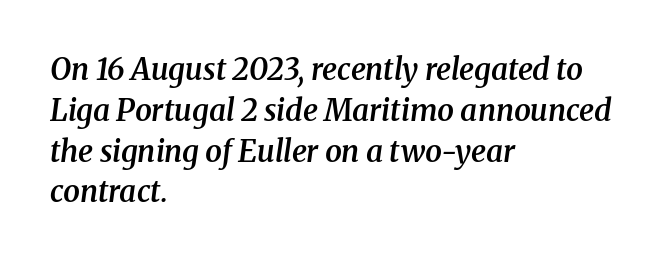
Q: Is the text bold? A: Semi-bold.
Q: Is the text italic (slanted)? A: Yes, it leans right by about 8 degrees.
Q: Is the typeface a serif or a sans-serif typeface? A: Serif.
Q: Is the text underlined? A: No.
Q: How is the paragraph aligned? A: Left-aligned.
Q: Is the spacing between letters normal or unusually wide? A: Normal.
Q: Is the spacing between lines tight, normal or loose? A: Normal.
Q: Width (condensed, normal, or wide)? A: Normal.
Q: Stroke contrast? A: Medium.
Q: x-height? A: Medium.
Q: Monospaced? A: No.
